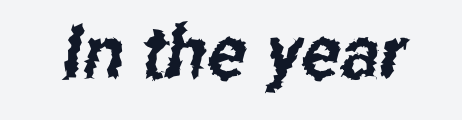
The baseline area is clear. Between one letter and the next there's only the usual sliver of space. Examine the stroke ends and you'll find no serifs. The rendering uses natural spacing where letterforms have individual widths.
